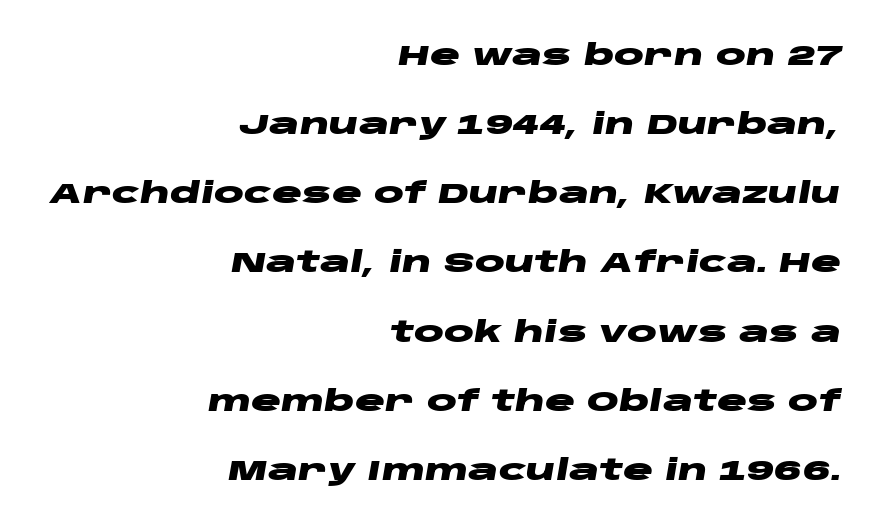
The image shows 28 px heavy, wide type, italic (leaning right); set right-aligned, loose line spacing (2.47x), normal letter spacing, not underlined; low stroke contrast and a large x-height.
